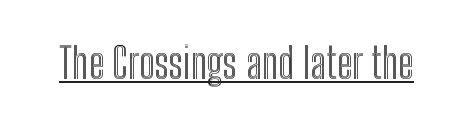
{"italic": "no", "width": "condensed", "x_height": "medium", "monospaced": "no", "underline": "yes", "letter_spacing": "normal", "letter_spacing_em": 0.0, "glyph_px": 42}
